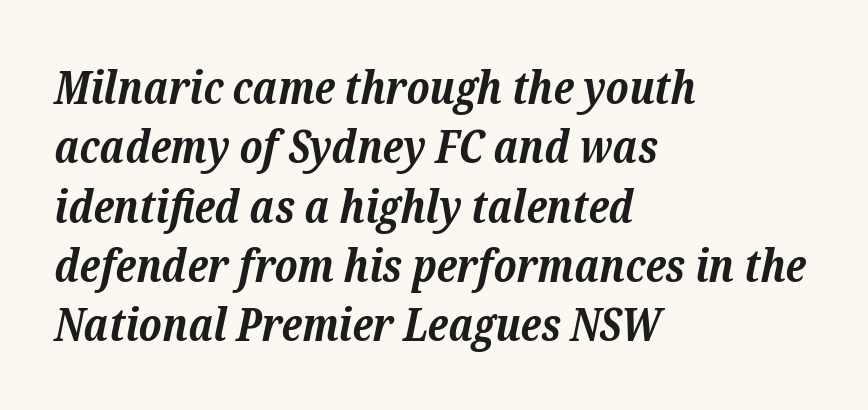
Q: Is the text bold? A: Yes.
Q: Is the text italic (slanted)? A: Yes, it leans right by about 12 degrees.
Q: Is the typeface a serif or a sans-serif typeface? A: Serif.
Q: Is the text underlined? A: No.
Q: How is the paragraph aligned? A: Left-aligned.
Q: Is the spacing between letters normal or unusually wide? A: Normal.
Q: Is the spacing between lines tight, normal or loose? A: Normal.
Q: Width (condensed, normal, or wide)? A: Normal.
Q: Stroke contrast? A: Low.
Q: x-height? A: Medium.
Q: Monospaced? A: No.
